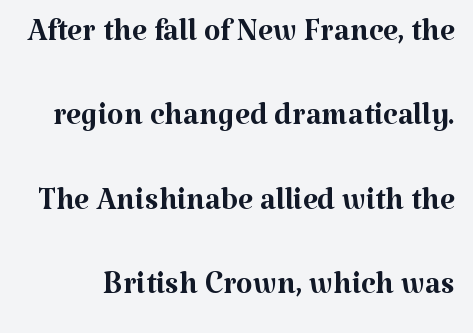
Vertical stems look standard width or narrower in stroke. Is this a sans? No — the strokes have serifs. The space between consecutive lines is lavish. Check under the words: just untouched page. These lines were composed using upright roman letters. Is this a fixed-width face? No — the glyphs have proportional, varying widths.
